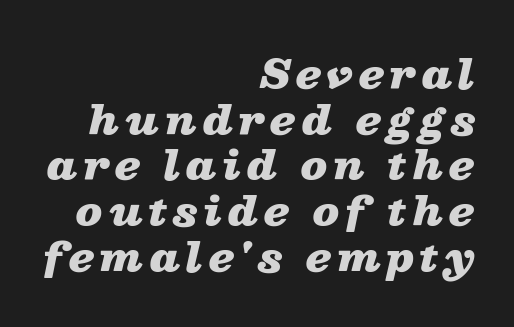
The image shows 39 px heavy, wide type, italic (leaning right); set right-aligned, line spacing 1.17x, not underlined; low stroke contrast and a medium x-height.
